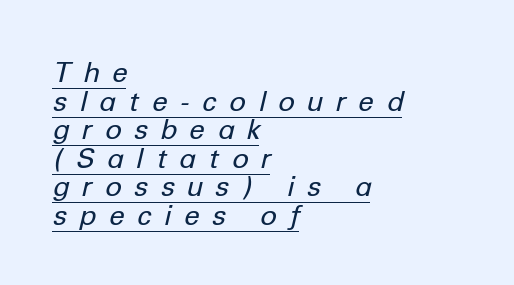
{"italic": "yes", "lean": "right", "slant_degrees": 12, "bold": "no", "weight": "regular", "width": "normal", "stroke_contrast": "low", "x_height": "medium", "monospaced": "no", "underline": "yes", "align": "left", "line_spacing": "tight", "line_spacing_ratio": 1.02, "letter_spacing": "wide", "letter_spacing_em": 0.47, "glyph_px": 28}
